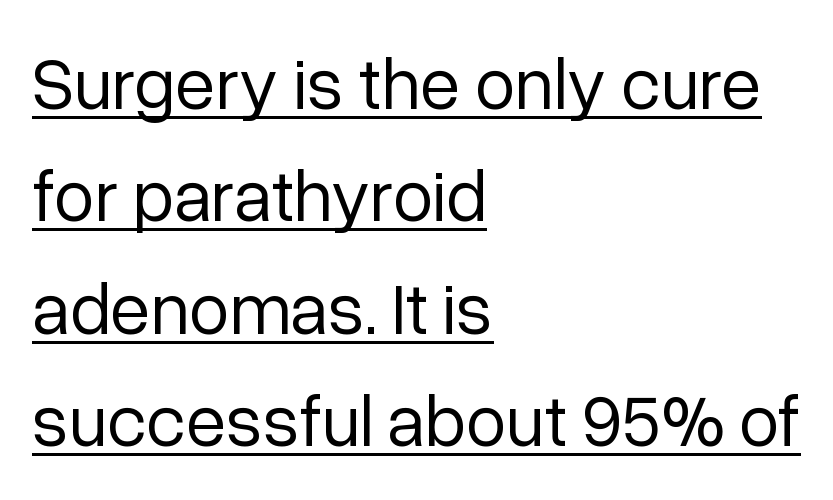
The image shows 73 px regular-weight sans-serif type, upright; set left-aligned, normal line spacing (1.54x), normal letter spacing, underlined; low stroke contrast and a medium x-height.
